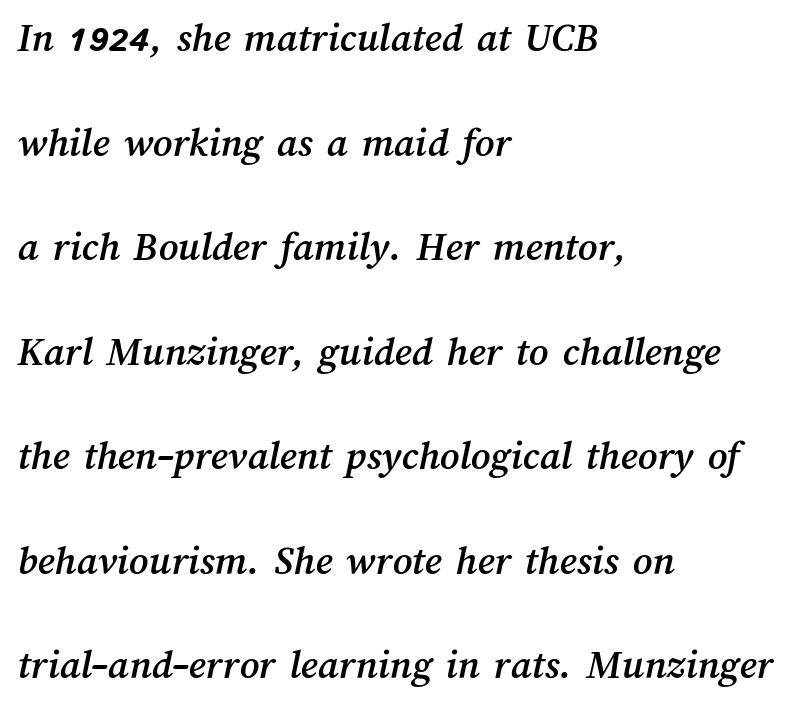
The tracking reads as untouched default to a designer's eye. The line-height multiplier appears high, well above default. Character widths vary here, with narrow letters taking less room than wide ones. Every row of glyphs begins at an identical x-position on the left. The foot of each line stays bare and open.
